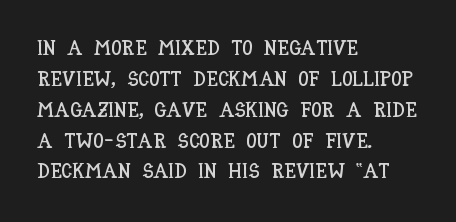
There is no visible air inserted between adjacent glyphs. Alignment: flush left. The words here are not underlined. The axis of the letterforms is exactly vertical. The designer left line spacing at the default.
